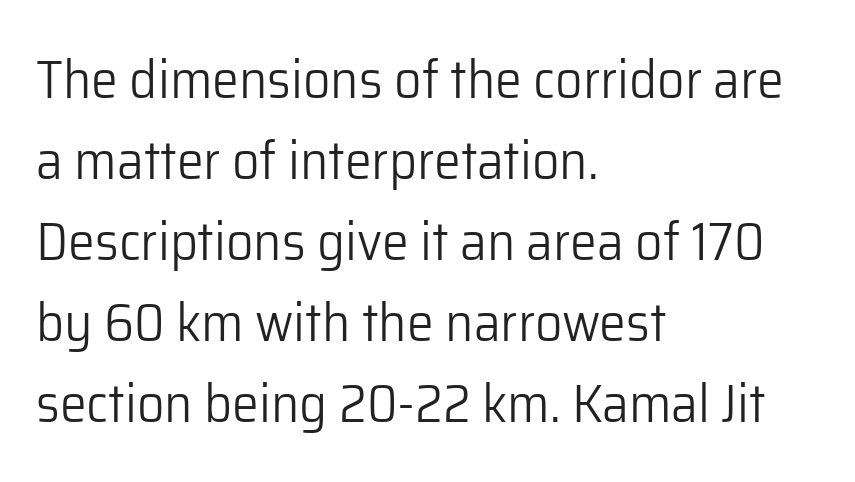
The image shows 54 px light sans-serif type, upright; set left-aligned, normal line spacing (1.5x), normal letter spacing, not underlined; low stroke contrast and a medium x-height.
